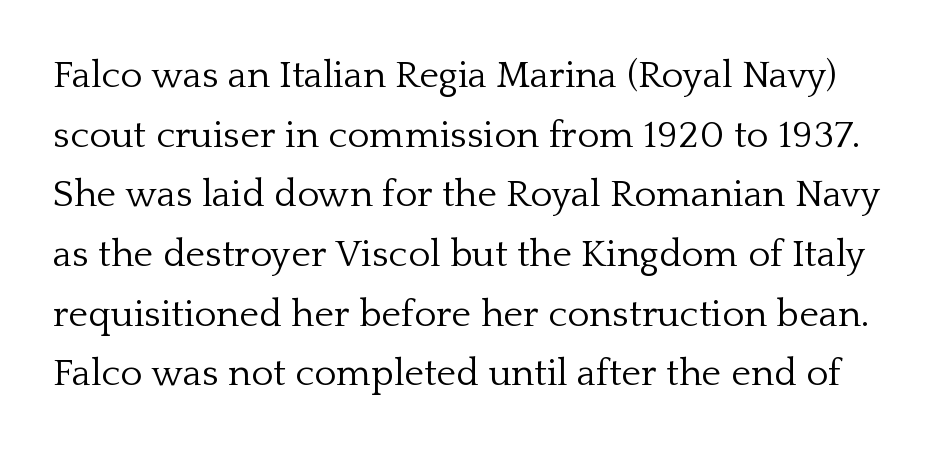
In terms of posture, this sample is upright. These lines sit exactly where default settings would place them. Look at the bottom of the vertical strokes: they flare into serifs here. The weight would be labelled regular, book, light, or lighter still. Character widths vary here, with narrow letters taking less room than wide ones. In terms of letterspacing, this is plain default setting.
